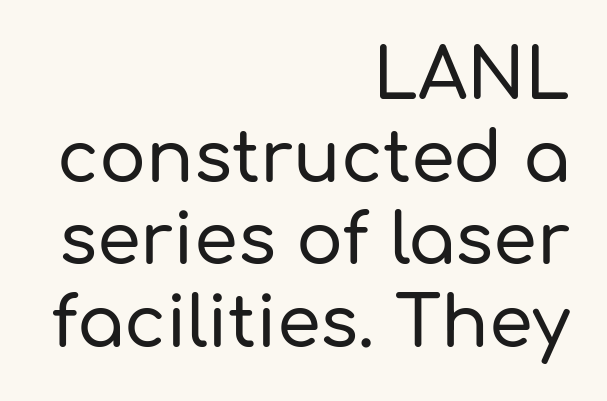
Q: Is the text italic (slanted)? A: No, it is upright.
Q: Is the typeface a serif or a sans-serif typeface? A: Sans-serif.
Q: Is the text underlined? A: No.
Q: How is the paragraph aligned? A: Right-aligned.
Q: Is the spacing between letters normal or unusually wide? A: Normal.
Q: Width (condensed, normal, or wide)? A: Normal.
Q: Stroke contrast? A: Low.
Q: x-height? A: Medium.
Q: Monospaced? A: No.
